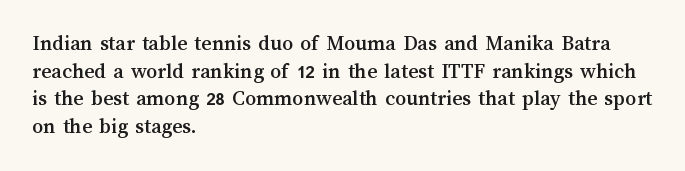
{"italic": "no", "underline": "no", "align": "left", "line_spacing": "normal", "line_spacing_ratio": 1.26, "letter_spacing": "normal", "letter_spacing_em": 0.0, "glyph_px": 22}
